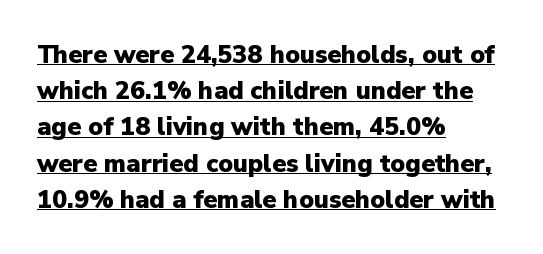
The image shows 25 px bold type, upright; set left-aligned, normal line spacing (1.45x), normal letter spacing, underlined.
